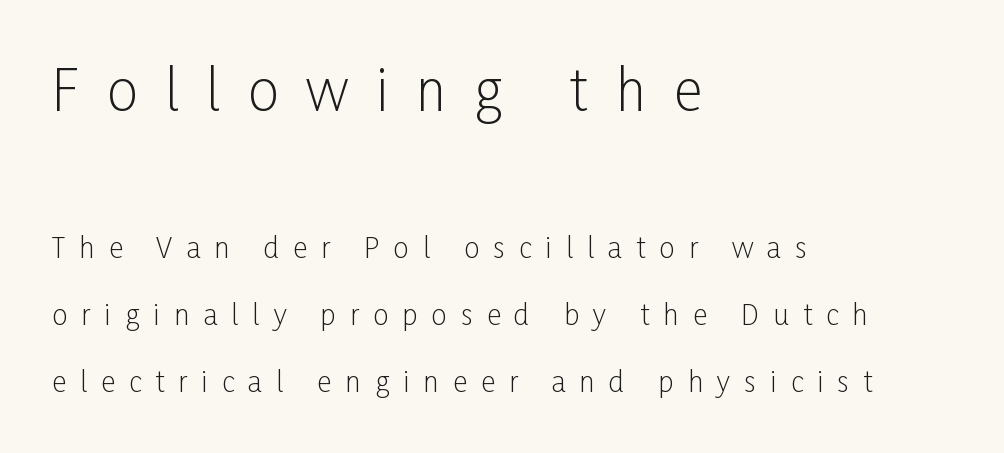
Varying glyph widths throughout — classic text-font behaviour. This sample trades compactness for vertical openness between lines. Check under the words: just untouched page. Look at the glyph heights: the upper group is clearly the bigger setting. Here the glyphs are tracked loosely, breaking word shapes into spaced letters.
